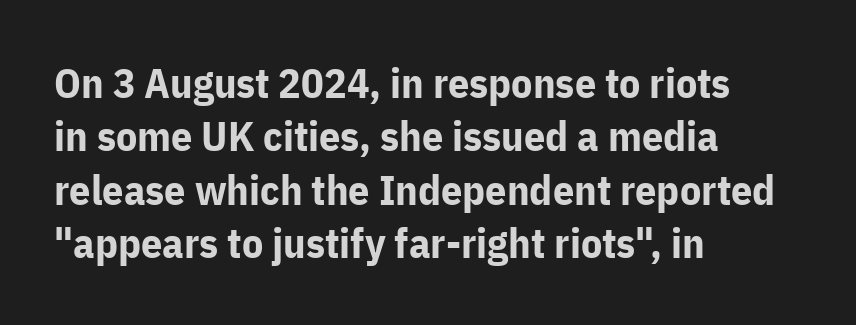
Q: Is the text bold? A: Yes.
Q: Is the text italic (slanted)? A: No, it is upright.
Q: Is the typeface a serif or a sans-serif typeface? A: Sans-serif.
Q: Is the text underlined? A: No.
Q: How is the paragraph aligned? A: Left-aligned.
Q: Is the spacing between letters normal or unusually wide? A: Normal.
Q: Is the spacing between lines tight, normal or loose? A: Normal.
Q: Width (condensed, normal, or wide)? A: Normal.
Q: Stroke contrast? A: Low.
Q: x-height? A: Medium.
Q: Monospaced? A: No.
